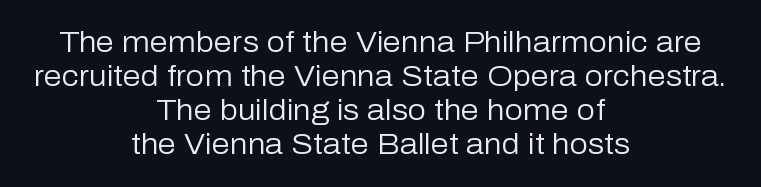
{"serif": "no", "italic": "no", "bold": "no", "weight": "regular", "width": "normal", "stroke_contrast": "low", "x_height": "medium", "monospaced": "no", "underline": "no", "align": "center", "line_spacing_ratio": 1.17, "letter_spacing": "normal", "letter_spacing_em": 0.0, "glyph_px": 29}
